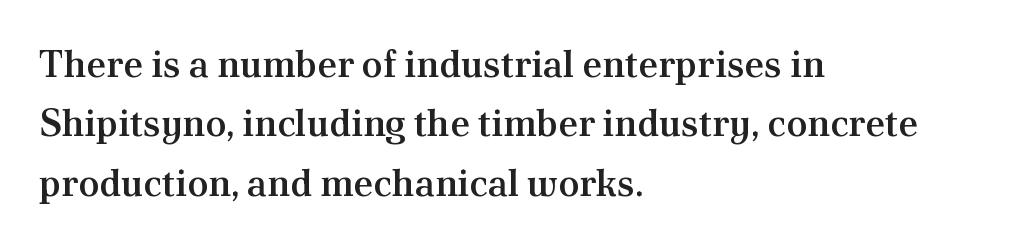
The image shows 38 px semibold serif type, upright; set left-aligned, normal line spacing (1.56x), normal letter spacing, not underlined; medium stroke contrast and a small x-height.
